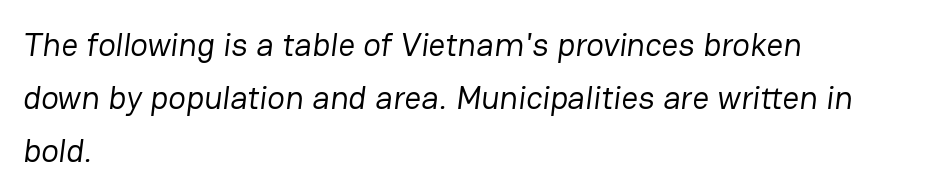
I'd call this a sans setting — the letters go barefoot. Caption: face not bold, strokes unweighted. Glance below the letters and you will spot only blank space. These lines keep a tight, regular rhythm from letter to letter.
